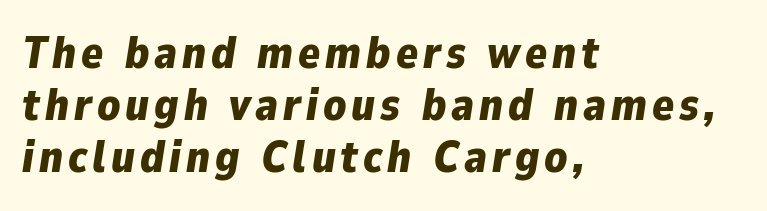
Q: Is the text bold? A: Yes.
Q: Is the text italic (slanted)? A: Yes, it leans right by about 9 degrees.
Q: Is the text underlined? A: No.
Q: How is the paragraph aligned? A: Left-aligned.
Q: Width (condensed, normal, or wide)? A: Normal.
Q: Stroke contrast? A: Low.
Q: x-height? A: Medium.
Q: Monospaced? A: No.
